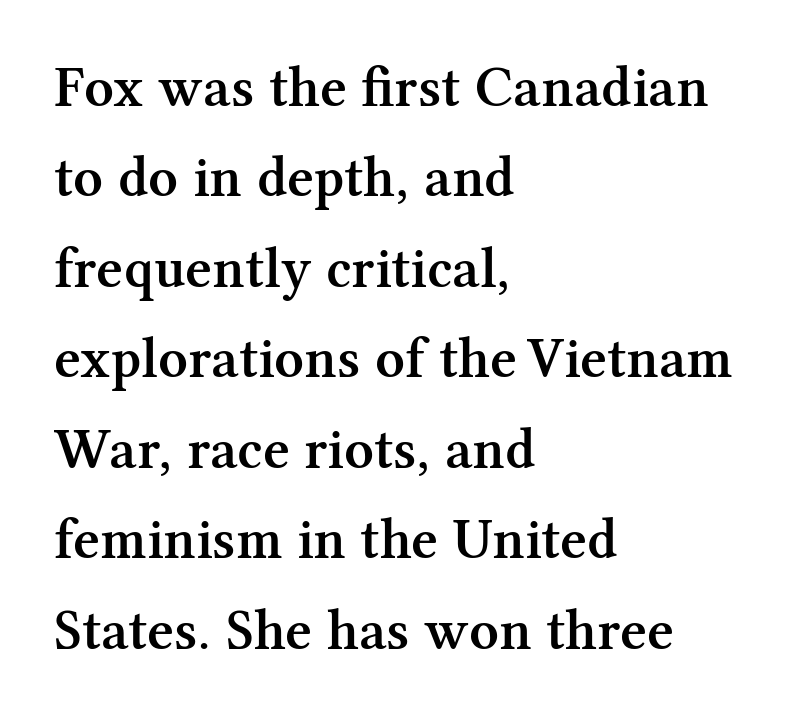
{"serif": "yes", "italic": "no", "bold": "semi", "weight": "semibold", "width": "normal", "stroke_contrast": "medium", "x_height": "medium", "monospaced": "no", "underline": "no", "align": "left", "line_spacing": "normal", "line_spacing_ratio": 1.56, "letter_spacing": "normal", "letter_spacing_em": 0.0, "glyph_px": 58}
